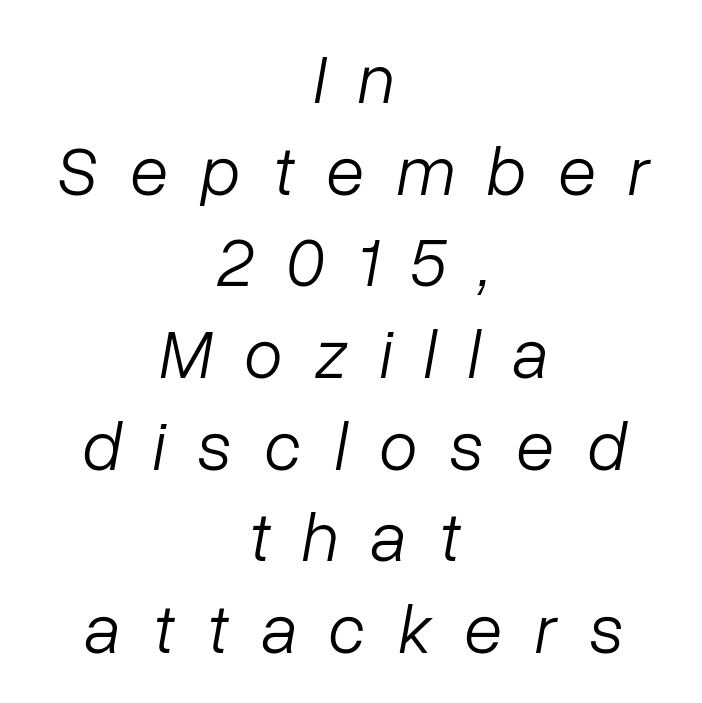
Does the leading feel generous? No, just average. Anything drawn beneath the words? Only blank space. What stands out about the letter spacing? Its width — letters are far apart. The cut favours lightness, reaching ordinary text weight at its darkest. Compared with a flush-left layout, this one balances lines on the center instead. Does the lettering tilt? It does — this is italic.
